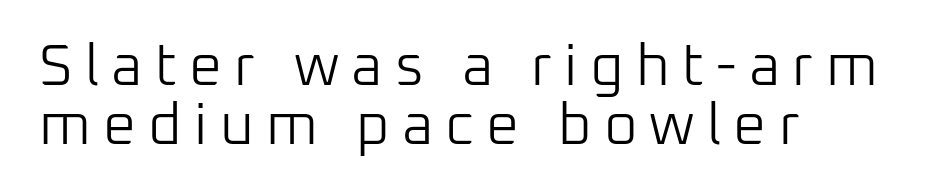
No feet cap the strokes, marking this as sans-serif type. In terms of posture, this sample is upright. Vertically, the passage feels compressed, each row crowding the next. Where is the straight margin? On the left.
